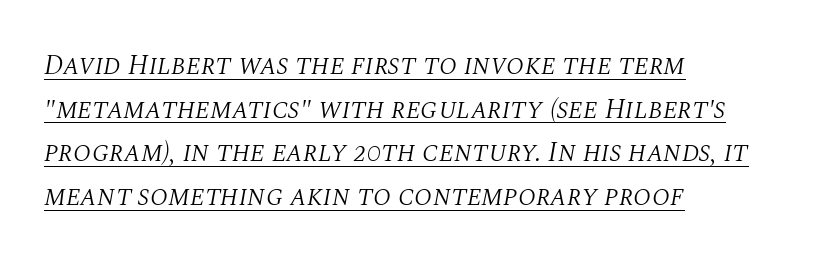
This is oblique type, the kind used for emphasis or titles. The letters advance in unequal steps, a hallmark of proportional type. No extra tracking has been applied to these lines. The typeface has the unassuming heft of standard copy or less. Honestly, the underline is the first thing you notice here. What kind of face is this? One with serifs.
